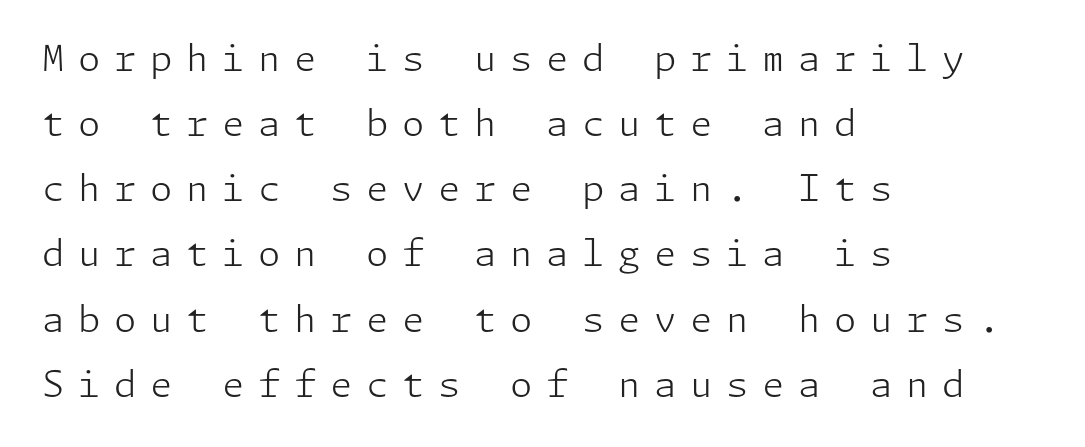
{"serif": "no", "italic": "no", "bold": "no", "weight": "light", "width": "normal", "stroke_contrast": "low", "x_height": "medium", "underline": "no", "align": "left", "line_spacing_ratio": 1.81, "letter_spacing": "wide", "letter_spacing_em": 0.38, "glyph_px": 36}
